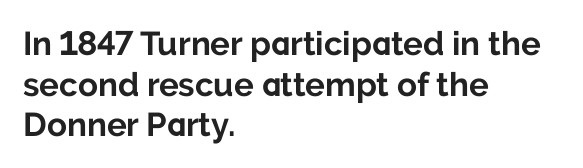
The strokes are fattened all the way to bold. Check where the strokes stop: nothing finishes them off — pure sans. The specimen reads as upright at a glance. Beneath every word, the page is bare. This rendering leaves character spacing at its baseline value.
